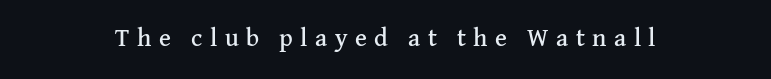
The image shows 25 px text type, upright; set unusually wide letter spacing (+0.3 em), not underlined.
